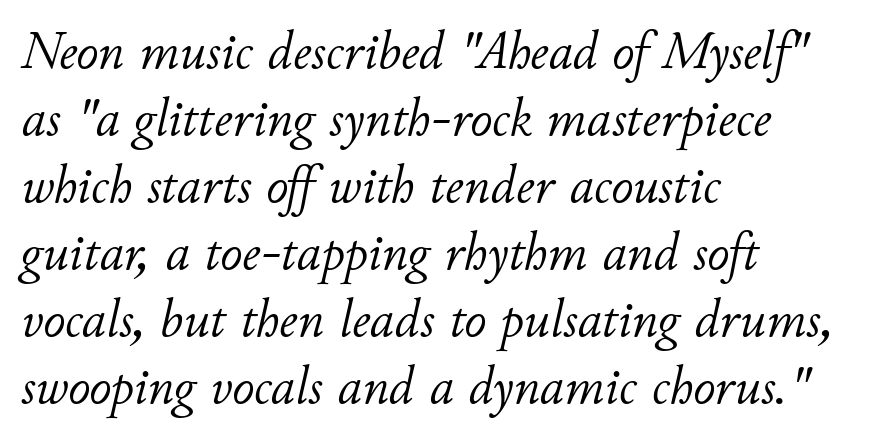
Where is the straight margin? On the left. Caption: standard tracking, unaltered. There's an unmistakable incline to the writing here. No letter is thick-stroked: the sample isn't bold. Nobody drew a line under any word here. Character widths vary here, with narrow letters taking less room than wide ones.
